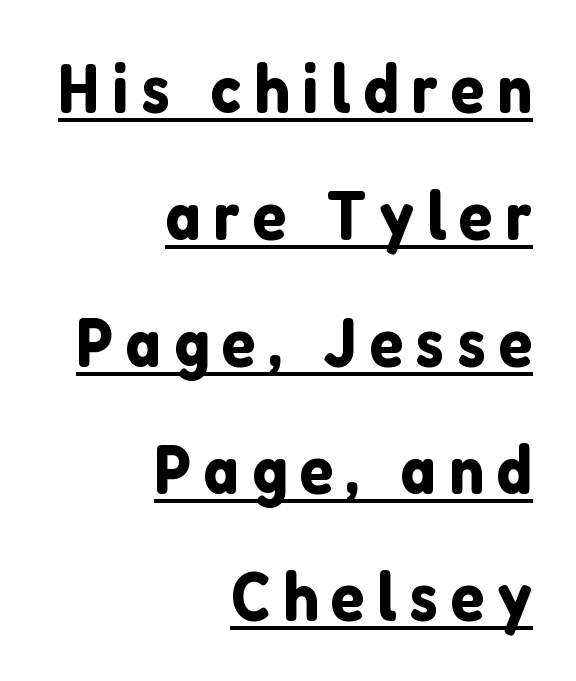
Quick note: underline on. The face used here is proportionally spaced, like ordinary book or web type. The type sits square on the baseline with zero lean. Letterform terminals end flat and unadorned throughout the passage. Teacher's note: observe the even right margin — that is flush-right alignment.
